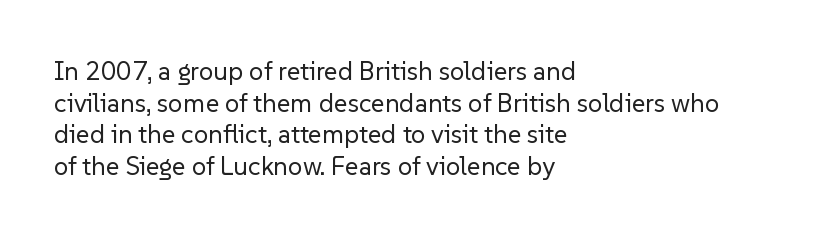
Nope, not italic — everything's standing straight. The font is comparable to plain body text, perhaps lighter. Inter-character spacing is left at the font's built-in metrics. The zone under the glyphs is completely vacant. These lines are set flush left with a ragged right edge.
